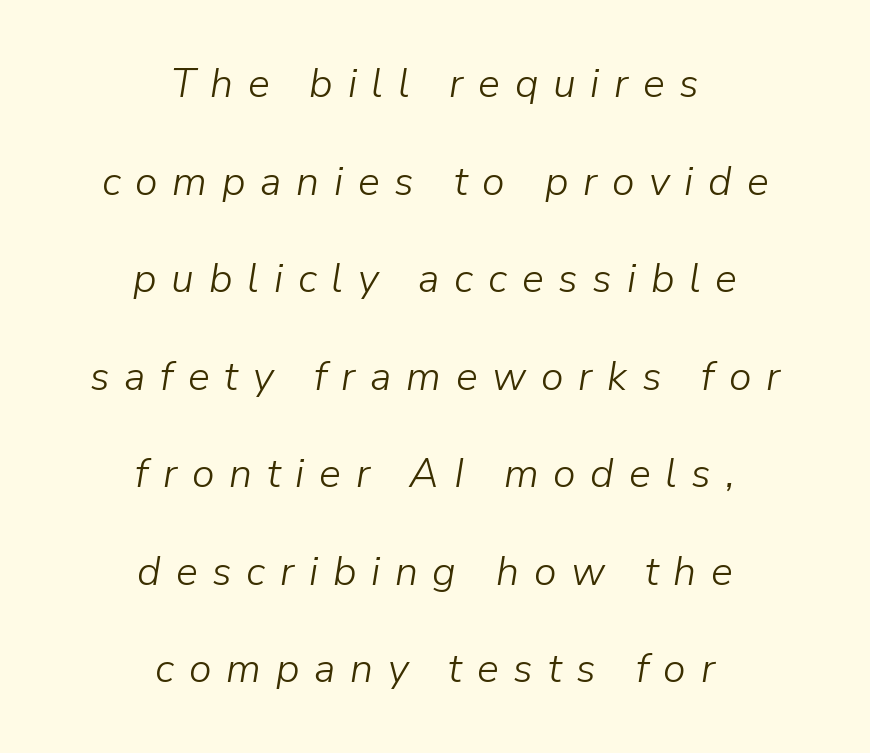
{"italic": "yes", "lean": "right", "slant_degrees": 9, "bold": "no", "weight": "light", "width": "normal", "stroke_contrast": "low", "x_height": "medium", "monospaced": "no", "underline": "no", "align": "center", "line_spacing": "loose", "line_spacing_ratio": 2.38, "letter_spacing": "wide", "letter_spacing_em": 0.36, "glyph_px": 41}
